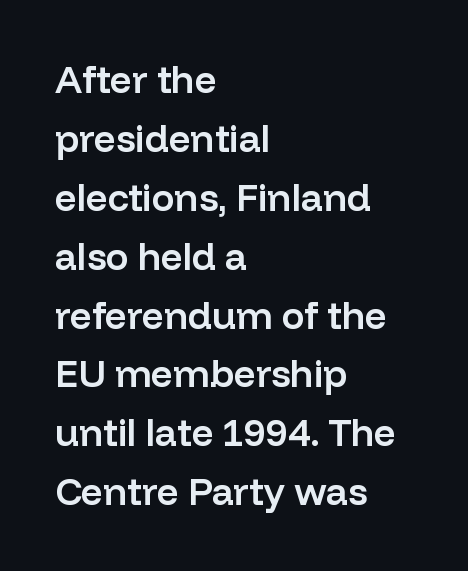
{"serif": "no", "italic": "no", "bold": "semi", "weight": "semibold", "width": "normal", "stroke_contrast": "low", "x_height": "medium", "monospaced": "no", "underline": "no", "align": "left", "line_spacing": "normal", "line_spacing_ratio": 1.55, "letter_spacing": "normal", "letter_spacing_em": 0.0, "glyph_px": 38}
